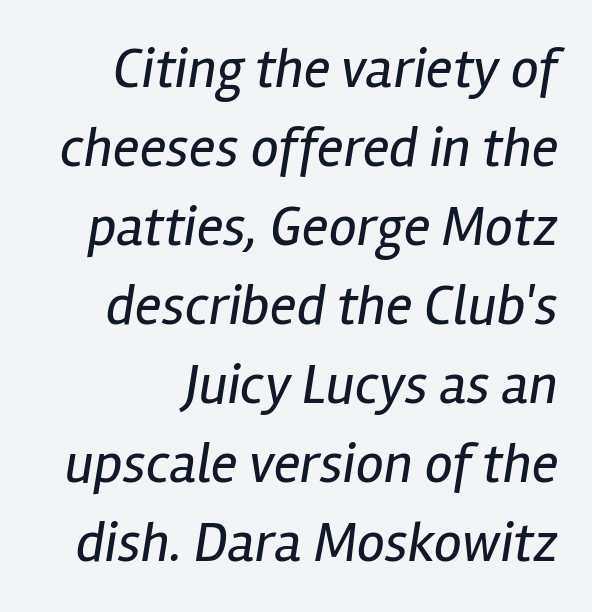
The image shows 56 px regular-weight, condensed type, italic (leaning right); set right-aligned, normal line spacing (1.41x), normal letter spacing, not underlined; low stroke contrast and a medium x-height.
